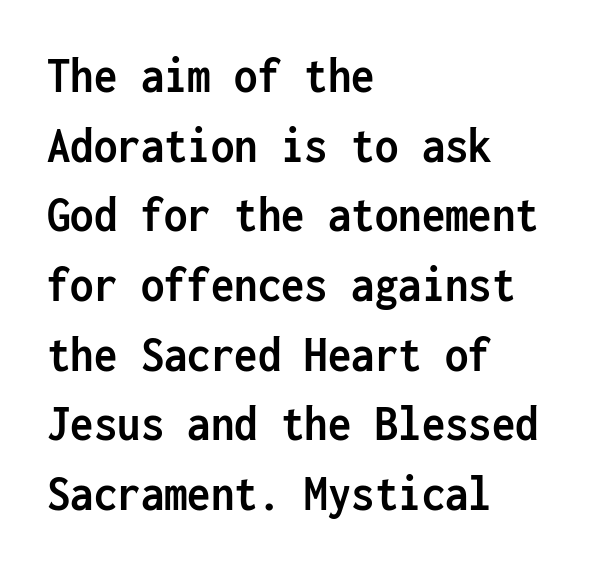
The image shows 52 px semibold, condensed sans-serif type, upright, monospaced; set left-aligned, normal line spacing (1.34x), normal letter spacing, not underlined; low stroke contrast and a medium x-height.
